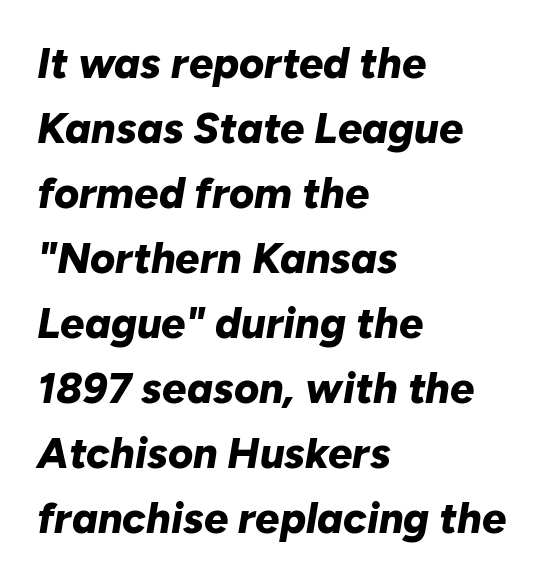
The image shows 43 px bold type, italic (leaning right); set left-aligned, normal line spacing (1.51x), normal letter spacing, not underlined; low stroke contrast and a medium x-height.
